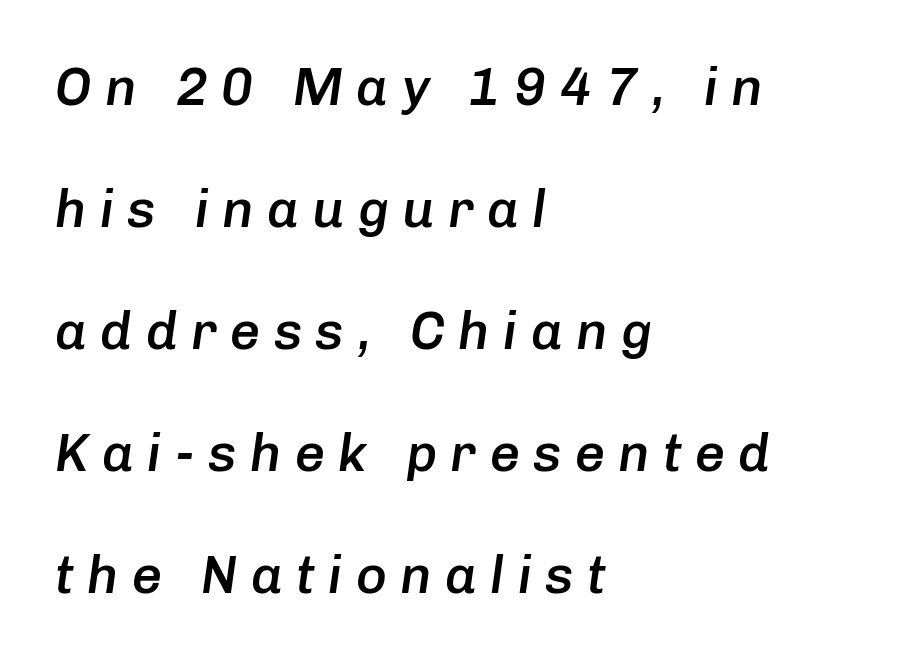
A somewhat darkened texture: the type is semibold rather than bold. The passage shown has open, widely tracked lettering throughout. Think of a printed novel: that variable character pitch is what you see here. Layout note: lines flush left. Decoration check: the copy has no underline. Vertical spacing — loose.
